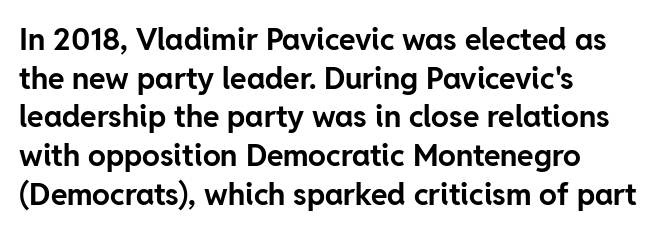
The rows are spaced the way most documents space them. Character widths vary here, with narrow letters taking less room than wide ones. Italic: no, the glyphs are upright roman. The passage shown has conventional tracking throughout.
